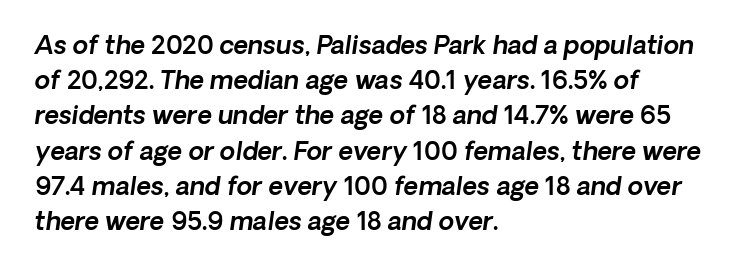
The image shows 25 px text type, italic (leaning right); set left-aligned, normal line spacing (1.41x), normal letter spacing, not underlined.
